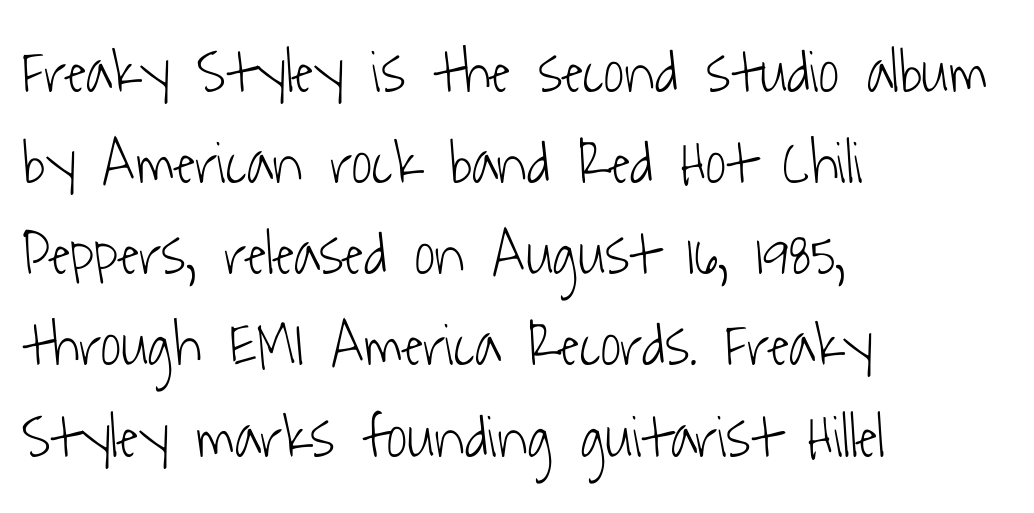
The image shows 62 px light, condensed sans-serif type; set left-aligned, normal line spacing (1.47x), normal letter spacing, not underlined; low stroke contrast and a medium x-height.
